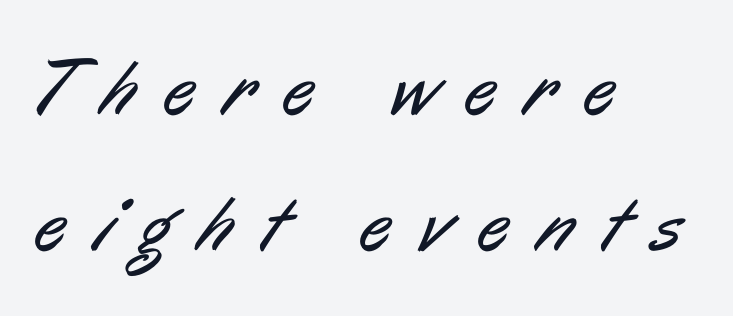
The passage shown is typed in a proportional face where columns would drift. A quiet, ordinary-to-light weight characterises the typeface. These lines have a slow, spaced-out rhythm from letter to letter. In terms of letterform style, serifs are entirely absent. Clear beneath every line of the passage.
